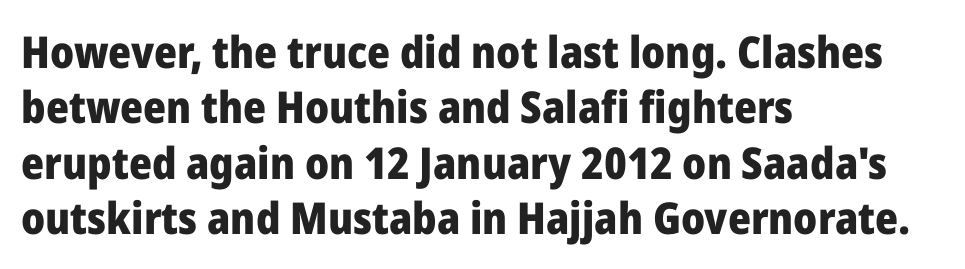
{"serif": "no", "italic": "no", "bold": "yes", "weight": "heavy", "width": "normal", "stroke_contrast": "low", "x_height": "medium", "monospaced": "no", "underline": "no", "align": "left", "line_spacing": "normal", "line_spacing_ratio": 1.26, "letter_spacing": "normal", "letter_spacing_em": 0.0, "glyph_px": 44}
